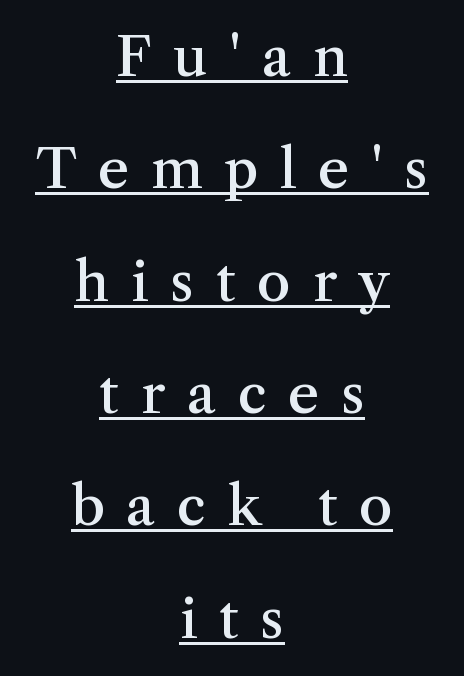
The face used here appears with an underline applied. Serif or sans? Serif — the stroke terminals have little feet. Character widths vary here, with narrow letters taking less room than wide ones. The type is letterspaced generously, with wide tracking. This rendering uses center alignment, leaving both contours irregular but symmetric. Upright lettering throughout.
